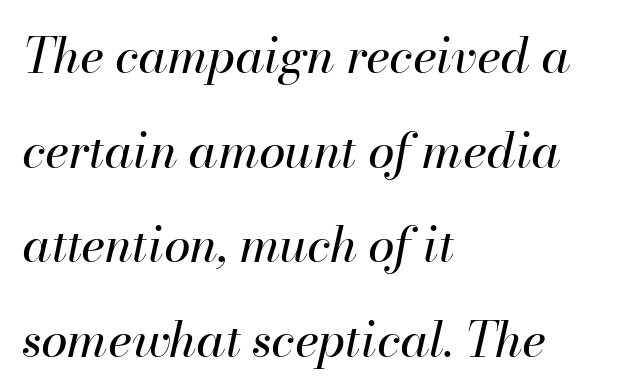
The letters sit at their default tracking, neither squeezed nor spread. Notice the wide empty band between every row — that's loose leading. A classic flush-left, rag-right setting is used for this passage. A bare baseline throughout the passage. A typesetter would mark this as italic. A typesetter would call this proportional, since set widths differ per character.
